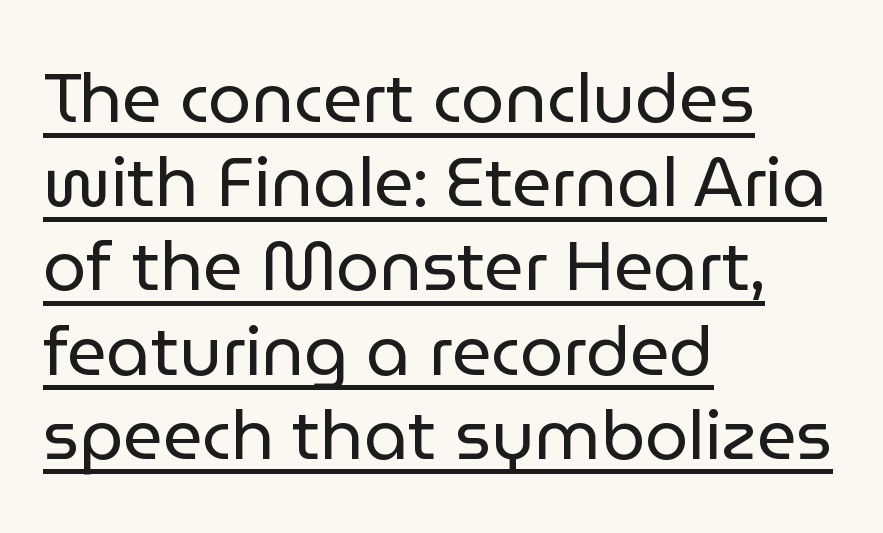
This is roman type, the default non-slanted kind. This sample uses plain, unmodified letter spacing. Character widths vary here, with narrow letters taking less room than wide ones. Somebody hit Ctrl+U on this one — the words are underlined. Typographically, this falls in the sans-serif category.
